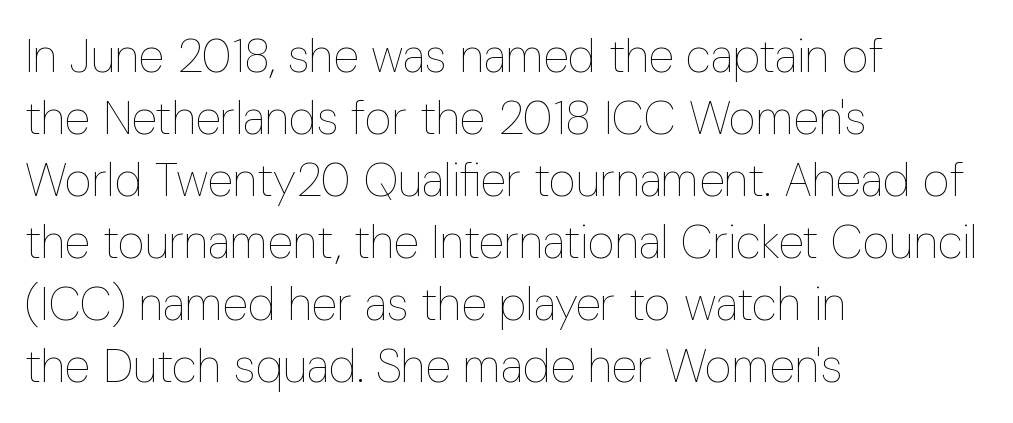
Designer's note — italics off, roman on. These lines are rendered in a variable-pitch font. A bare baseline throughout the passage. The characters are drawn with everyday or finer stroke widths. Leftover space on each line is placed entirely after the last word. The face used here is rendered with its standard letterfit.
